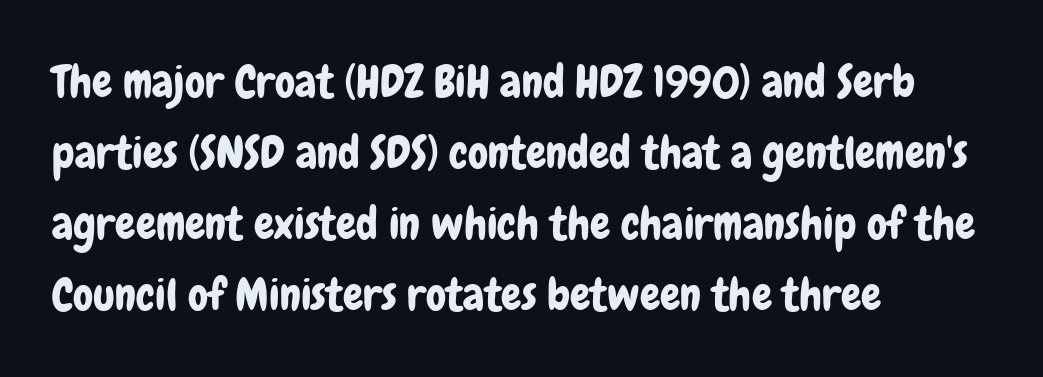
Q: Is the text italic (slanted)? A: No, it is upright.
Q: Is the typeface a serif or a sans-serif typeface? A: Sans-serif.
Q: Is the text underlined? A: No.
Q: How is the paragraph aligned? A: Left-aligned.
Q: Is the spacing between letters normal or unusually wide? A: Normal.
Q: Is the spacing between lines tight, normal or loose? A: Normal.
Q: Width (condensed, normal, or wide)? A: Condensed.
Q: Stroke contrast? A: Low.
Q: x-height? A: Medium.
Q: Monospaced? A: No.
